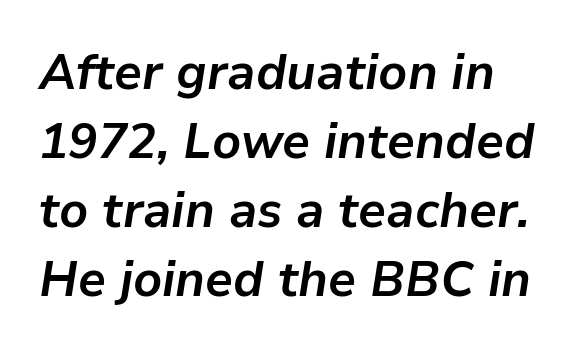
Q: Is the text bold? A: Yes.
Q: Is the text italic (slanted)? A: Yes, it leans right by about 9 degrees.
Q: Is the text underlined? A: No.
Q: Is the spacing between letters normal or unusually wide? A: Normal.
Q: Is the spacing between lines tight, normal or loose? A: Normal.
Q: Width (condensed, normal, or wide)? A: Normal.
Q: Stroke contrast? A: Low.
Q: x-height? A: Medium.
Q: Monospaced? A: No.
